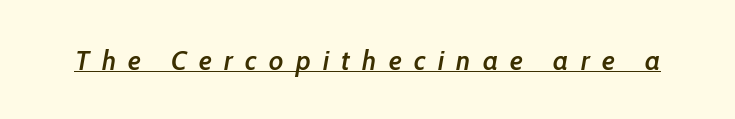
Q: Is the text bold? A: Semi-bold.
Q: Is the text italic (slanted)? A: Yes, it leans right by about 10 degrees.
Q: Is the text underlined? A: Yes.
Q: Is the spacing between letters normal or unusually wide? A: Unusually wide.
Q: Width (condensed, normal, or wide)? A: Condensed.
Q: Stroke contrast? A: Low.
Q: x-height? A: Medium.
Q: Monospaced? A: No.
